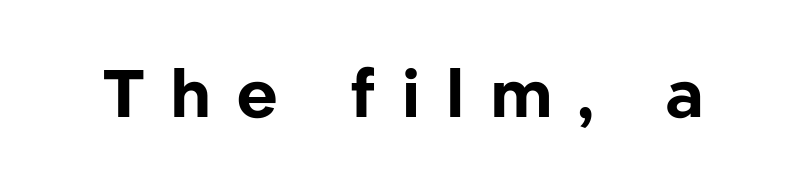
The horizontal fit of the characters is loose and conspicuously gappy. Is there any slant? The stems are plumb. You could not count columns in this text — the font is proportionally spaced. Beneath every word, the page is bare. This rendering employs a face without finishing strokes, i.e., a sans-serif.
